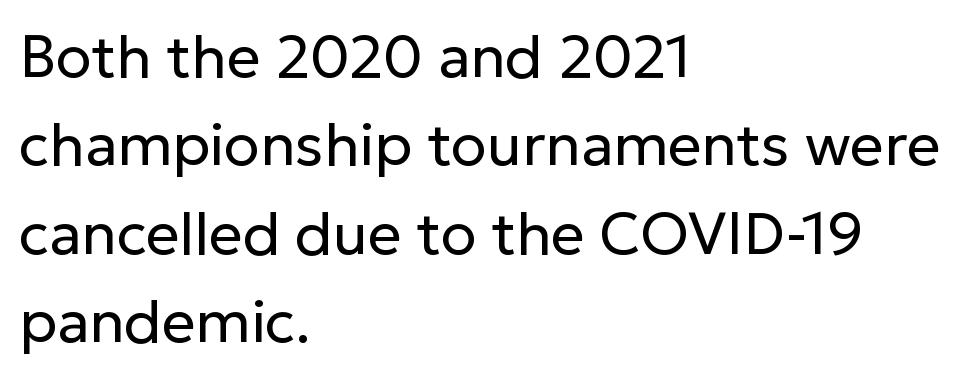
Q: Is the text bold? A: No.
Q: Is the text italic (slanted)? A: No, it is upright.
Q: Is the typeface a serif or a sans-serif typeface? A: Sans-serif.
Q: Is the text underlined? A: No.
Q: How is the paragraph aligned? A: Left-aligned.
Q: Is the spacing between letters normal or unusually wide? A: Normal.
Q: Is the spacing between lines tight, normal or loose? A: Normal.
Q: Width (condensed, normal, or wide)? A: Normal.
Q: Stroke contrast? A: Low.
Q: x-height? A: Medium.
Q: Monospaced? A: No.
